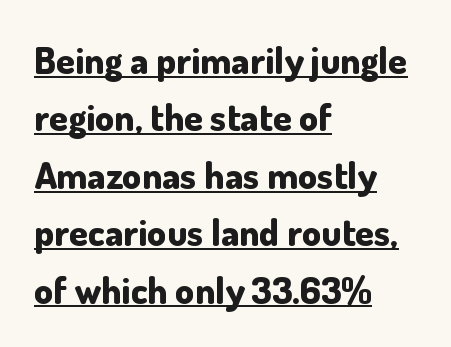
Q: Is the text bold? A: Yes.
Q: Is the text italic (slanted)? A: No, it is upright.
Q: Is the typeface a serif or a sans-serif typeface? A: Sans-serif.
Q: Is the text underlined? A: Yes.
Q: How is the paragraph aligned? A: Left-aligned.
Q: Is the spacing between letters normal or unusually wide? A: Normal.
Q: Is the spacing between lines tight, normal or loose? A: Normal.
Q: Width (condensed, normal, or wide)? A: Normal.
Q: Stroke contrast? A: Low.
Q: x-height? A: Small.
Q: Monospaced? A: No.
